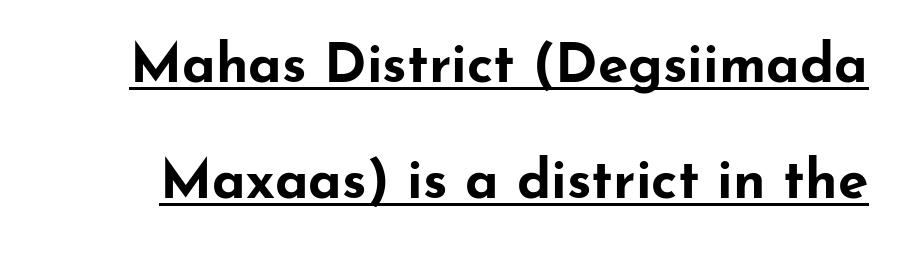
The image shows 55 px bold, wide sans-serif type, upright; set loose line spacing (2.11x), normal letter spacing, underlined; low stroke contrast and a small x-height.
